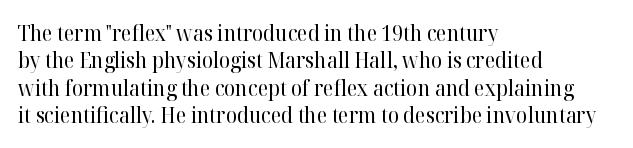
{"italic": "no", "bold": "no", "underline": "no", "align": "left", "line_spacing": "normal", "line_spacing_ratio": 1.3, "letter_spacing": "normal", "letter_spacing_em": 0.0, "glyph_px": 21}
